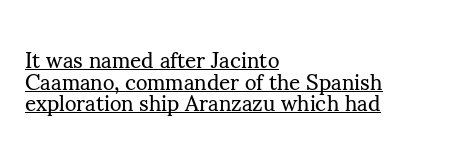
The image shows 22 px text type, upright; set left-aligned, tight line spacing (0.98x), normal letter spacing, underlined.
